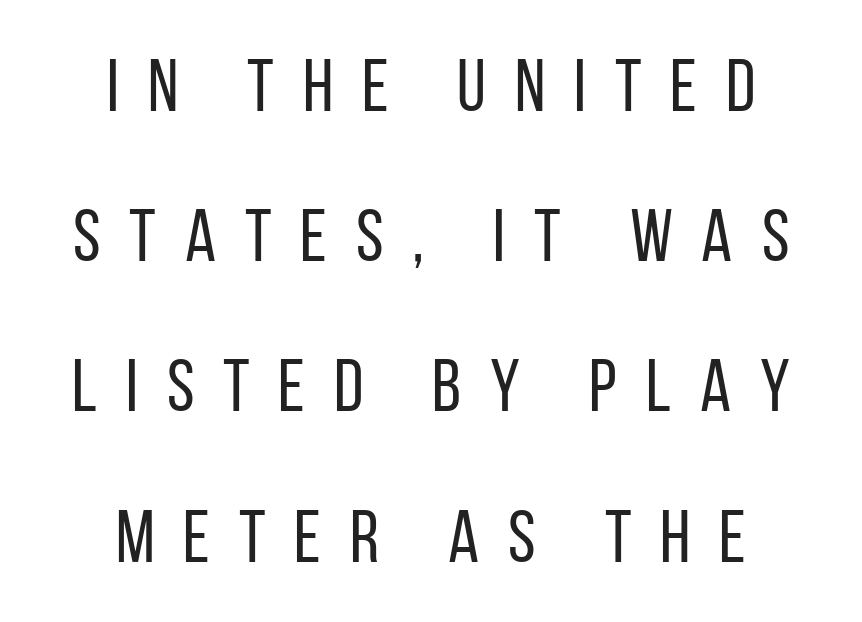
The image shows 74 px regular-weight, condensed sans-serif type, upright; set centered, loose line spacing (2.03x), unusually wide letter spacing (+0.39 em), not underlined; low stroke contrast and a large x-height.
